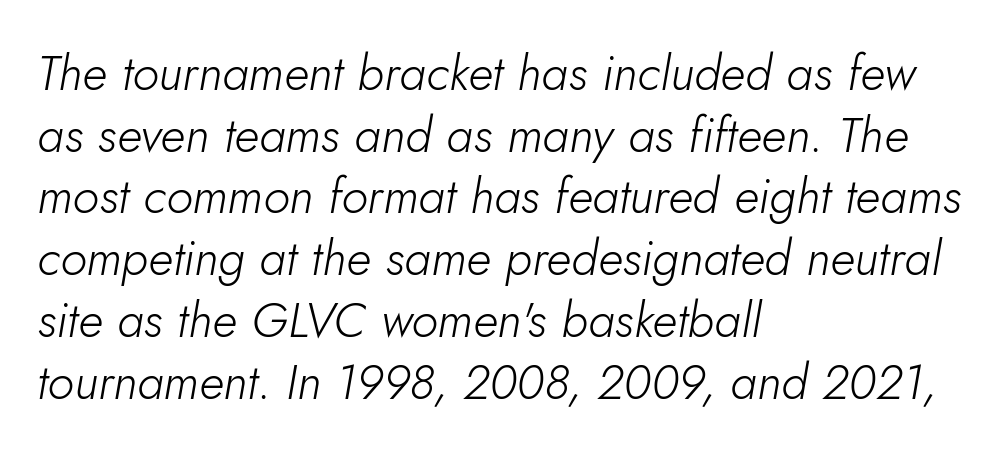
The foot of each line stays bare and open. A typesetter would call this leading conventional body-copy spacing. Spacing verdict: proportional, widths tailored to each character. Default kerning and tracking; the words read as compact shapes. Compared with ordinary roman type, these characters are visibly tilted. Is this a heavy cut? Hardly; it is regular or lighter.
